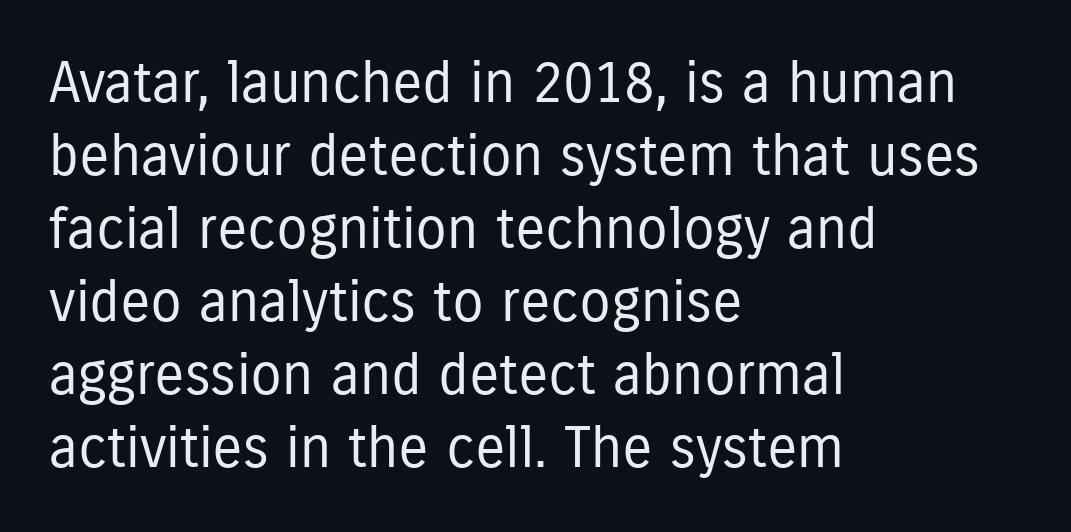
The image shows 57 px regular-weight, condensed sans-serif type, upright; set left-aligned, normal line spacing (1.28x), normal letter spacing, not underlined; low stroke contrast and a medium x-height.
